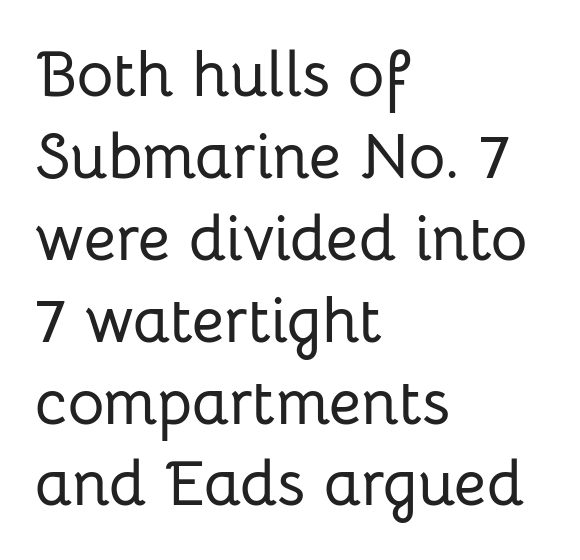
Q: Is the text italic (slanted)? A: No, it is upright.
Q: Is the typeface a serif or a sans-serif typeface? A: Sans-serif.
Q: Is the text underlined? A: No.
Q: How is the paragraph aligned? A: Left-aligned.
Q: Is the spacing between letters normal or unusually wide? A: Normal.
Q: Is the spacing between lines tight, normal or loose? A: Normal.
Q: Width (condensed, normal, or wide)? A: Normal.
Q: Stroke contrast? A: Low.
Q: x-height? A: Medium.
Q: Monospaced? A: No.
